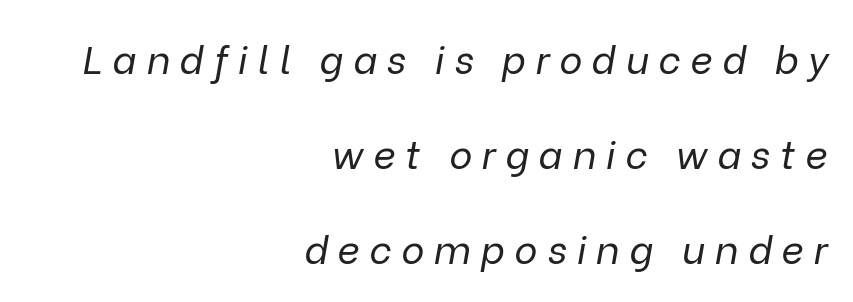
The image shows 39 px regular-weight type, italic (leaning right); set right-aligned, loose line spacing (2.43x), unusually wide letter spacing (+0.25 em), not underlined; low stroke contrast and a medium x-height.
